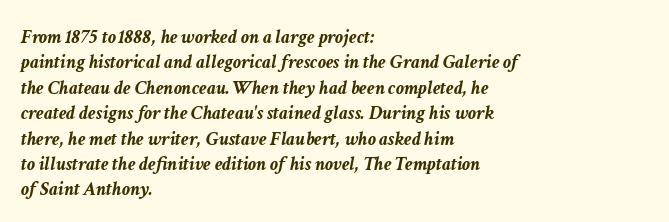
Q: Is the text bold? A: Yes.
Q: Is the text italic (slanted)? A: Yes, it leans right by about 11 degrees.
Q: Is the text underlined? A: No.
Q: How is the paragraph aligned? A: Left-aligned.
Q: Is the spacing between letters normal or unusually wide? A: Normal.
Q: Is the spacing between lines tight, normal or loose? A: Normal.
